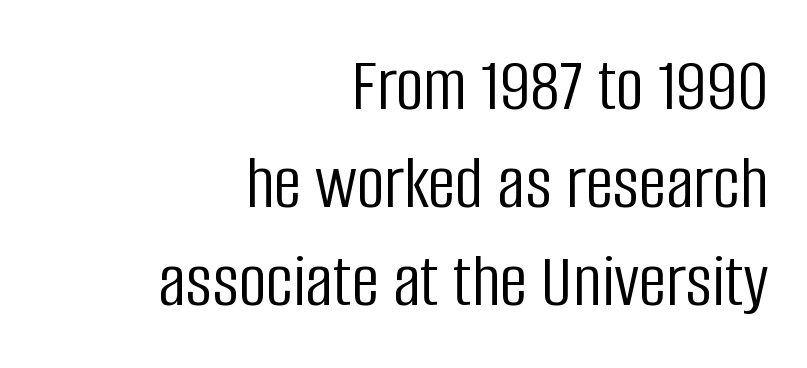
The image shows 77 px light, condensed sans-serif type, upright; set right-aligned, normal line spacing (1.27x), normal letter spacing, not underlined; low stroke contrast and a large x-height.
